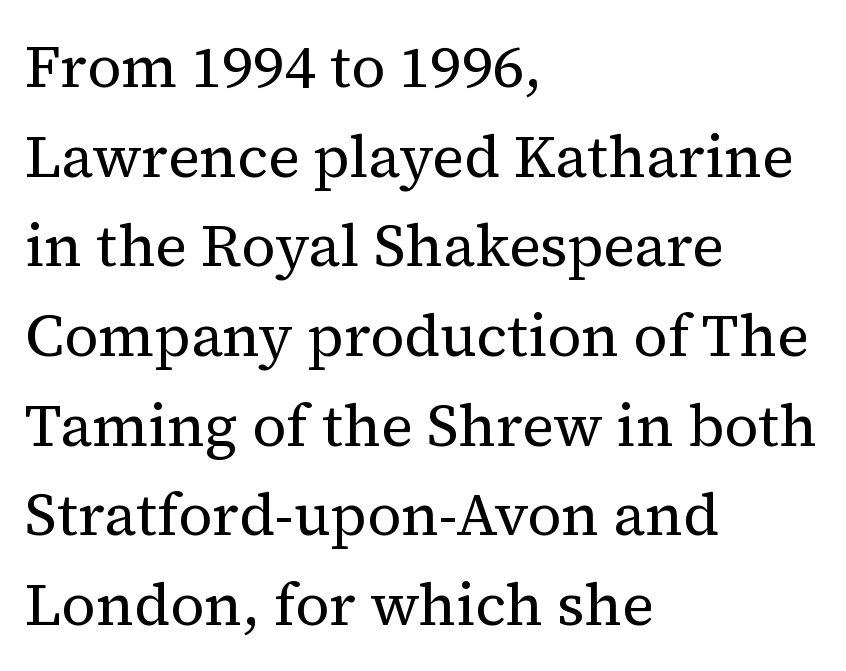
In terms of posture, this sample is upright. Regarding serifs, this sample has them. Observe the ordinary spacing: letters are neighbours, not strangers. Think of a printed novel: that variable character pitch is what you see here. Words float on clear page, feet unadorned. Each line starts at the same left margin while the right side varies.
